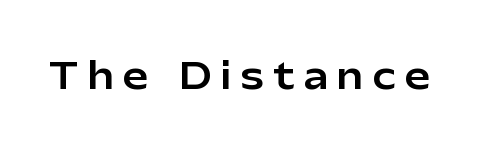
The image shows 36 px sans-serif type, upright; set unusually wide letter spacing (+0.26 em), not underlined; low stroke contrast and a medium x-height.
